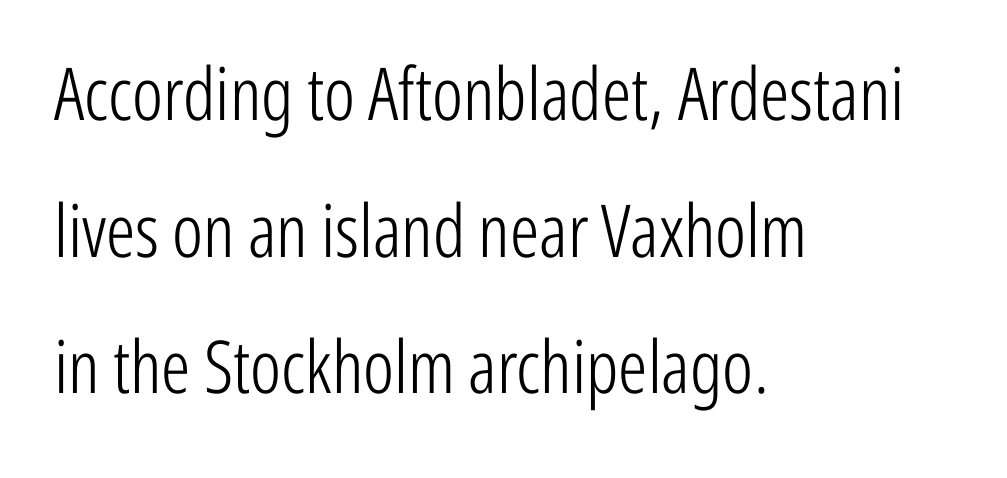
Posture: upright roman. The font is comparable to plain body text, perhaps lighter. The paragraph shown leans on its left margin. The space beneath each line is pristine and unruled. Characters follow at the spacing the type designer built in. Spacing verdict: proportional, widths tailored to each character.
